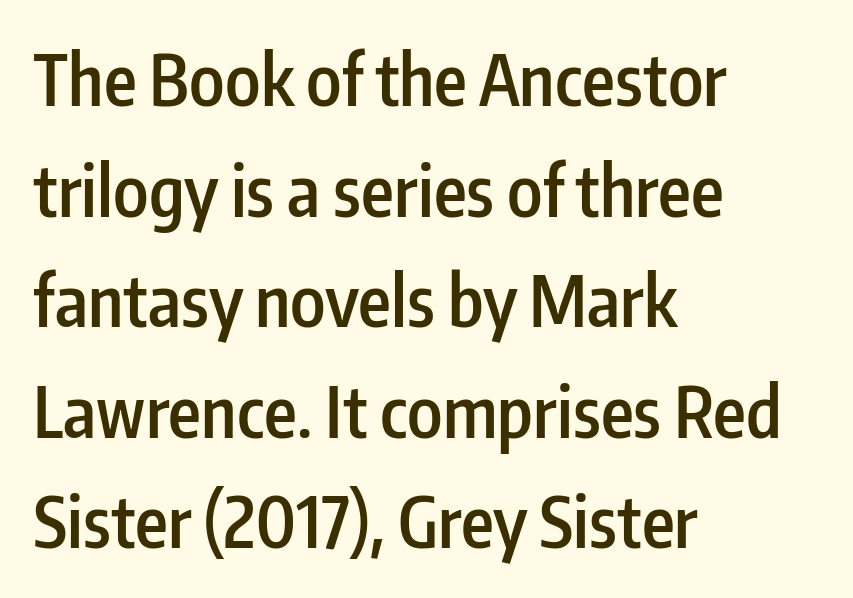
Q: Is the text bold? A: Semi-bold.
Q: Is the text italic (slanted)? A: No, it is upright.
Q: Is the typeface a serif or a sans-serif typeface? A: Sans-serif.
Q: Is the text underlined? A: No.
Q: How is the paragraph aligned? A: Left-aligned.
Q: Is the spacing between letters normal or unusually wide? A: Normal.
Q: Is the spacing between lines tight, normal or loose? A: Normal.
Q: Width (condensed, normal, or wide)? A: Condensed.
Q: Stroke contrast? A: Low.
Q: x-height? A: Medium.
Q: Monospaced? A: No.
